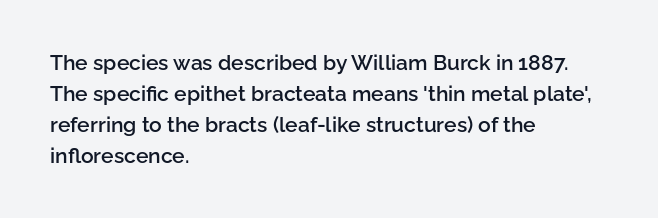
{"italic": "no", "bold": "semi", "underline": "no", "align": "left", "line_spacing": "normal", "line_spacing_ratio": 1.47, "letter_spacing": "normal", "letter_spacing_em": 0.0, "glyph_px": 21}
